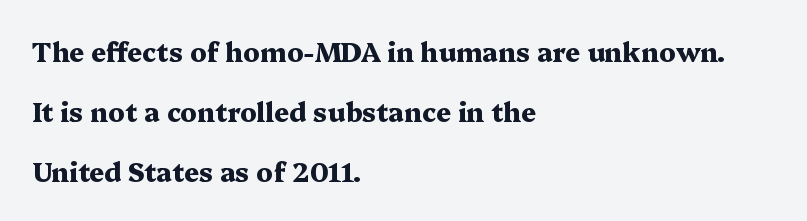
One glance says open: line gaps are wider than usual. The letters are bold, with thick, heavy strokes. The type is set solid horizontally, with unmodified tracking. Left-aligned paragraph, ragged on the right. No italicization has been applied; the sample stays upright. The space beneath each line is pristine and unruled.
